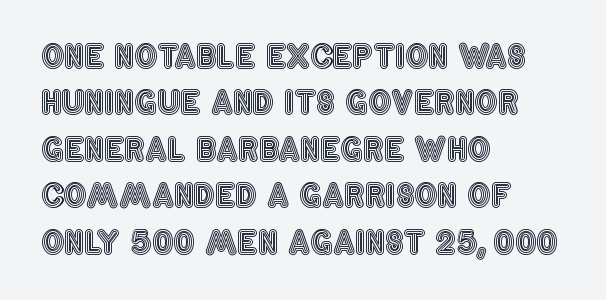
{"italic": "no", "width": "condensed", "x_height": "large", "monospaced": "no", "underline": "no", "align": "left", "line_spacing": "normal", "line_spacing_ratio": 1.45, "letter_spacing": "normal", "letter_spacing_em": 0.0, "glyph_px": 32}
